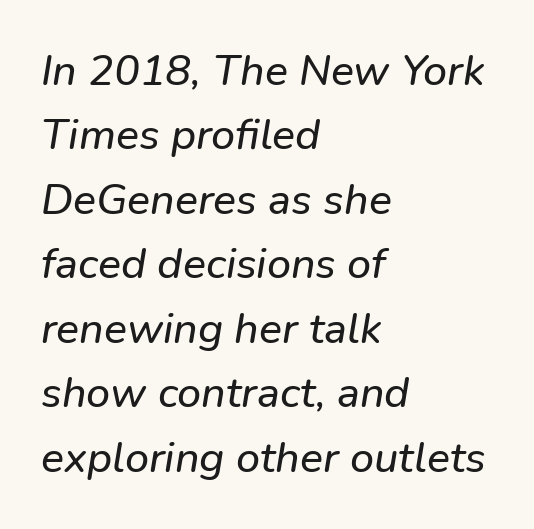
Looks like regular typesetting: each glyph gets only the width it needs. Teacher's note: observe the even left margin — that is flush-left alignment. It's the slanting kind of type. The face used here is rendered with its standard letterfit. Reading down the column, the eye jumps a familiar distance to each next line. The passage shown is not underscored anywhere.
